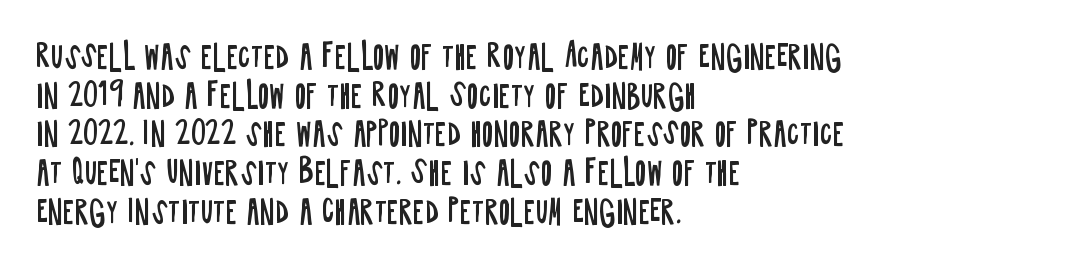
Decoration check: the copy has no underline. The letters stand straight up with perfectly vertical stems. The vertical gap from one line to the next is medium. Bold? No — there's no thickening of the strokes.
